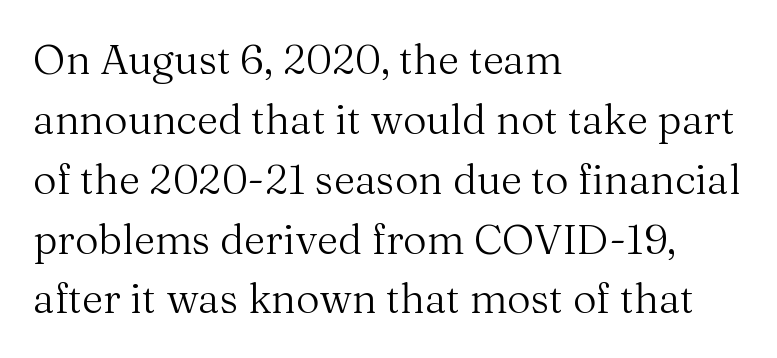
Quick note: not italic, upright. Horizontally, the lines are justified to the leading edge only. Note the varied advance widths — an 'i' is clearly narrower than an 'm'. The weight would be labelled regular, book, light, or lighter still.
